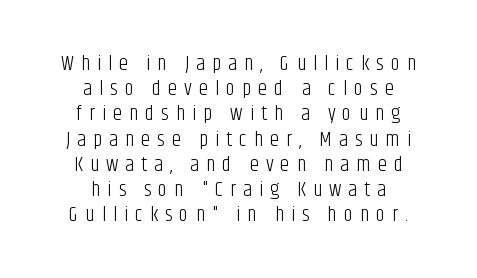
The image shows 21 px text type, upright; set centered, line spacing 1.2x, unusually wide letter spacing (+0.33 em), not underlined.
